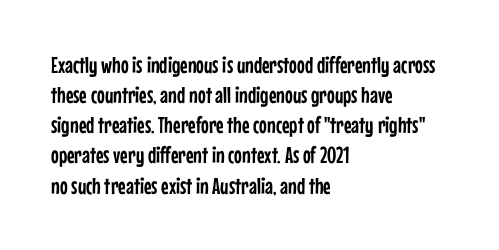
The image shows 23 px text type, upright; set left-aligned, normal line spacing (1.31x), normal letter spacing, not underlined.
